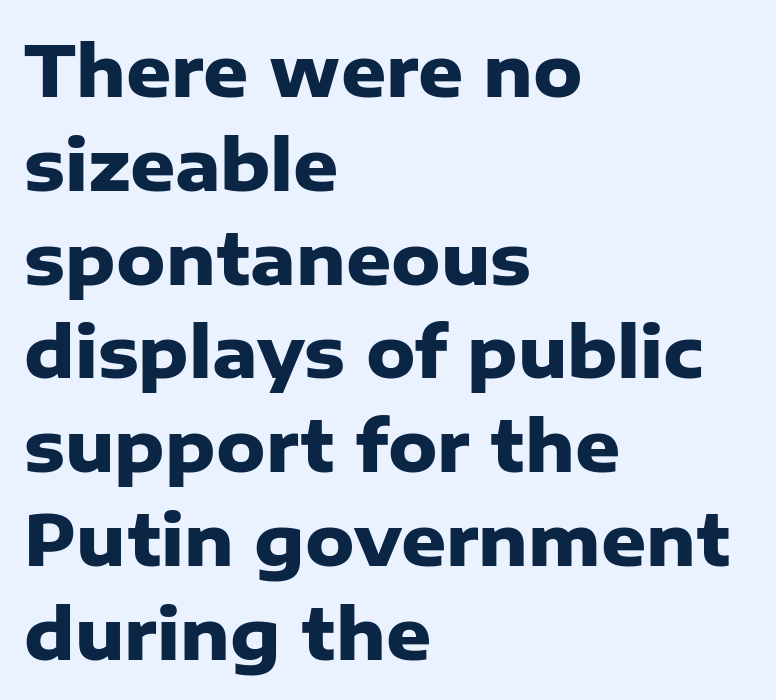
{"serif": "no", "italic": "no", "bold": "yes", "weight": "heavy", "width": "normal", "stroke_contrast": "low", "x_height": "medium", "monospaced": "no", "underline": "no", "align": "left", "line_spacing": "normal", "line_spacing_ratio": 1.34, "letter_spacing": "normal", "letter_spacing_em": 0.0, "glyph_px": 70}
